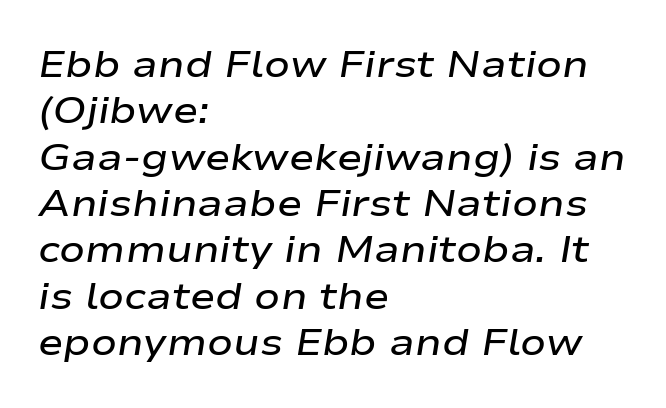
Looks like regular typesetting: each glyph gets only the width it needs. As a designer I'd log this as weight 600, semibold. Observe the ordinary spacing: letters are neighbours, not strangers. No word sits above an underline. Horizontal alignment here is leftward, the default for most running prose.
